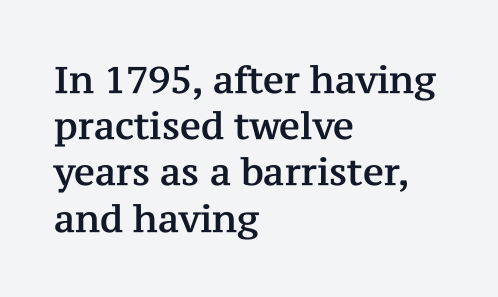
{"serif": "yes", "italic": "no", "width": "normal", "stroke_contrast": "medium", "x_height": "medium", "monospaced": "no", "underline": "no", "align": "left", "line_spacing": "normal", "line_spacing_ratio": 1.25, "letter_spacing": "normal", "letter_spacing_em": 0.0, "glyph_px": 37}
